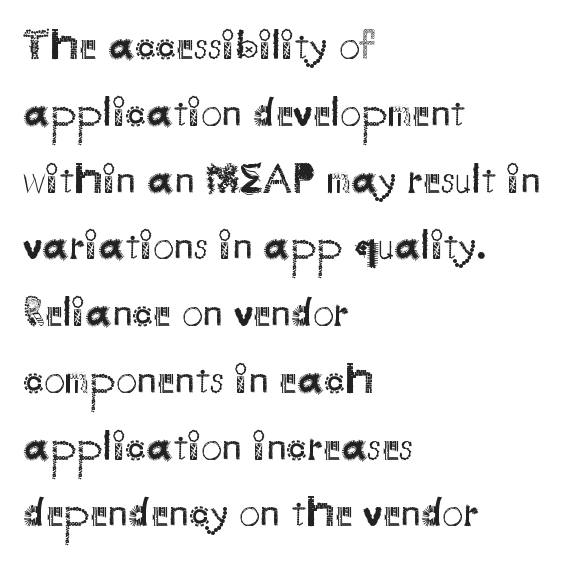
Q: Is the text bold? A: No.
Q: Is the text italic (slanted)? A: No, it is upright.
Q: Is the typeface a serif or a sans-serif typeface? A: Sans-serif.
Q: Is the text underlined? A: No.
Q: How is the paragraph aligned? A: Left-aligned.
Q: Is the spacing between letters normal or unusually wide? A: Normal.
Q: Is the spacing between lines tight, normal or loose? A: Normal.
Q: Width (condensed, normal, or wide)? A: Normal.
Q: Stroke contrast? A: Medium.
Q: x-height? A: Small.
Q: Monospaced? A: No.
